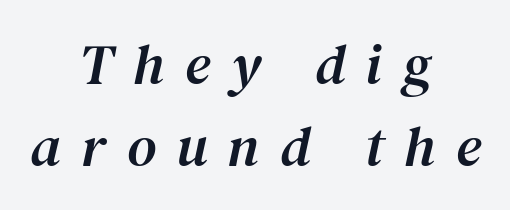
{"serif": "yes", "italic": "yes", "lean": "right", "slant_degrees": 12, "width": "normal", "stroke_contrast": "medium", "x_height": "medium", "monospaced": "no", "underline": "no", "align": "center", "line_spacing": "normal", "line_spacing_ratio": 1.43, "letter_spacing": "wide", "letter_spacing_em": 0.36, "glyph_px": 57}
